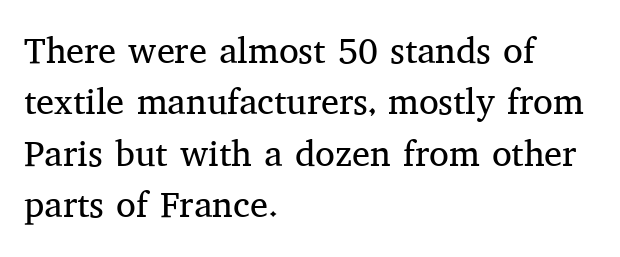
Q: Is the text bold? A: No.
Q: Is the text italic (slanted)? A: No, it is upright.
Q: Is the typeface a serif or a sans-serif typeface? A: Serif.
Q: Is the text underlined? A: No.
Q: How is the paragraph aligned? A: Left-aligned.
Q: Is the spacing between letters normal or unusually wide? A: Normal.
Q: Is the spacing between lines tight, normal or loose? A: Normal.
Q: Width (condensed, normal, or wide)? A: Normal.
Q: Stroke contrast? A: Medium.
Q: x-height? A: Medium.
Q: Monospaced? A: No.
